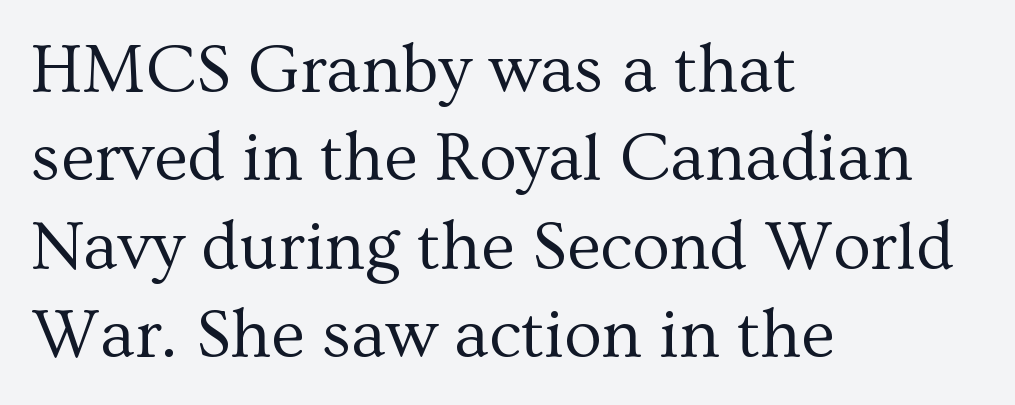
The image shows 69 px regular-weight serif type, upright; set left-aligned, normal line spacing (1.28x), normal letter spacing, not underlined; medium stroke contrast and a medium x-height.
